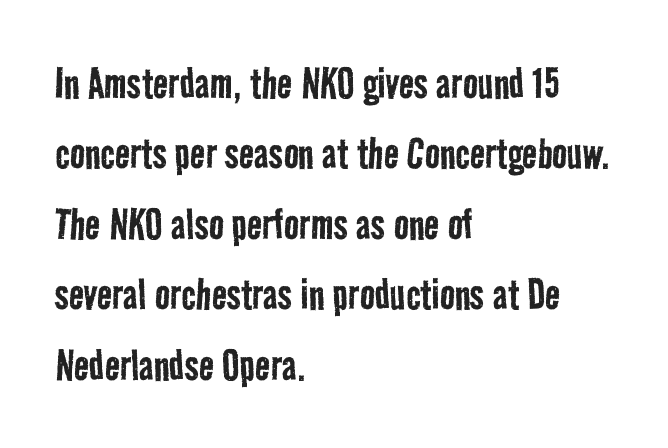
The image shows 50 px regular-weight, condensed sans-serif type; set left-aligned, normal line spacing (1.41x), normal letter spacing, not underlined; low stroke contrast and a medium x-height.
